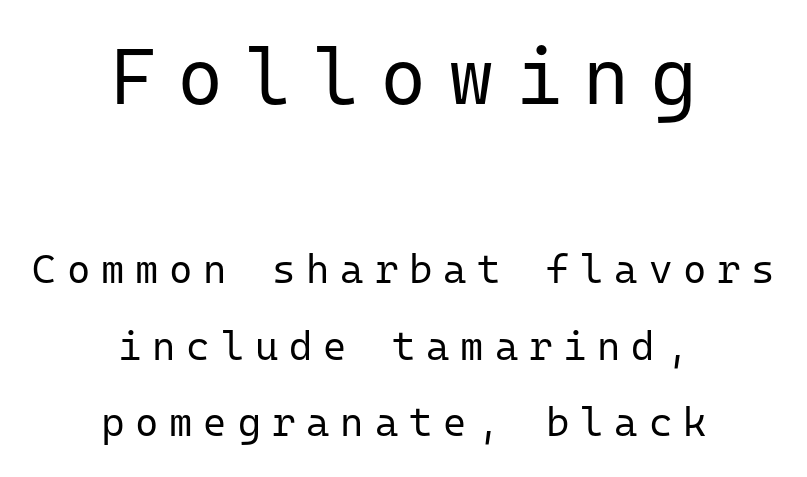
The image shows 79 px regular-weight sans-serif type, upright, monospaced; set centered, loose line spacing (1.92x), unusually wide letter spacing (+0.27 em), not underlined; the first (top) block is 1.98x larger; low stroke contrast and a medium x-height.
